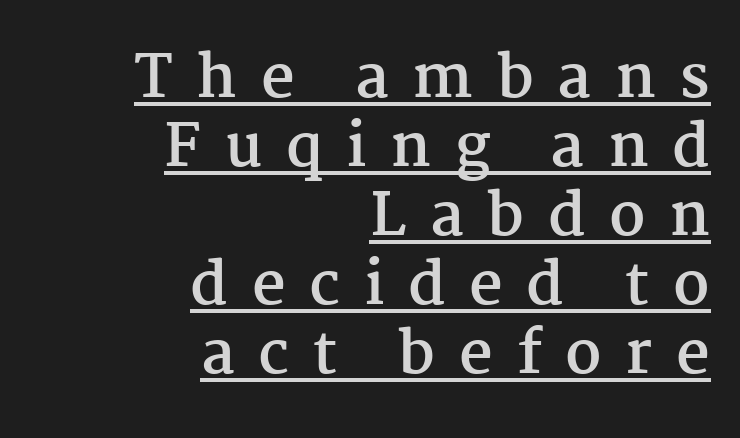
{"serif": "yes", "italic": "no", "bold": "yes", "weight": "semibold", "width": "normal", "stroke_contrast": "medium", "x_height": "medium", "monospaced": "no", "underline": "yes", "align": "right", "line_spacing_ratio": 1.17, "letter_spacing": "wide", "letter_spacing_em": 0.4, "glyph_px": 59}
